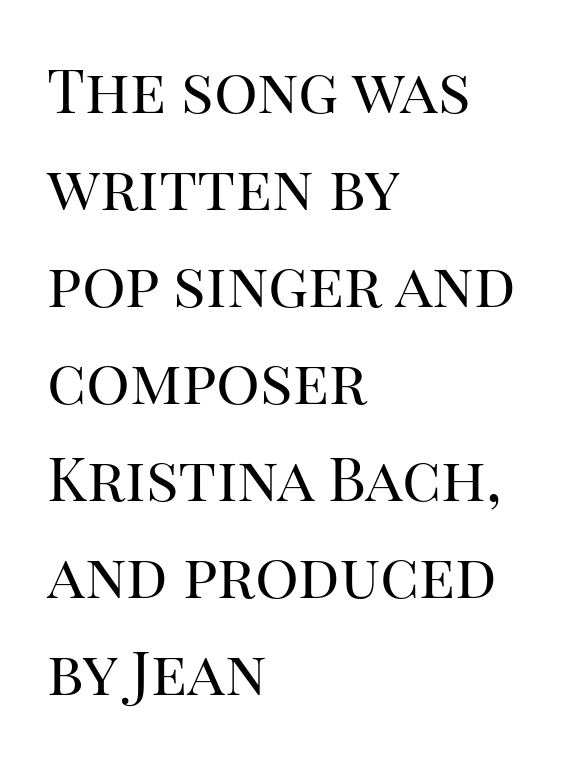
The image shows 61 px regular-weight serif type, upright; set left-aligned, normal line spacing (1.59x), normal letter spacing, not underlined; high stroke contrast and a large x-height.
